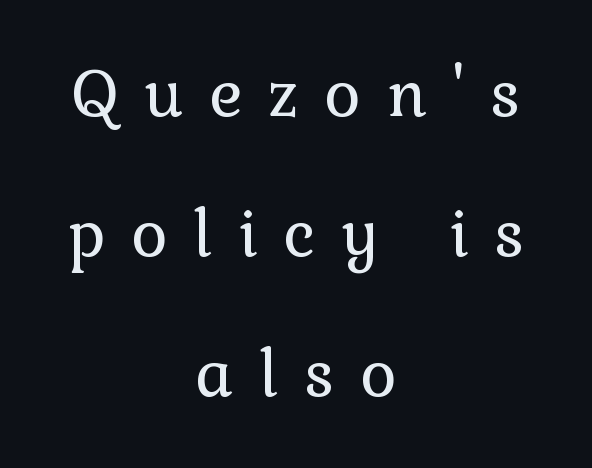
This sample has the flowing, uneven cadence of proportional lettering. These lines stand farther apart than default settings would place them. Has an underline been added? It has not. The typesetting does not lean heavy: it is not bold. Short and long lines alike share a common midpoint. Upright lettering throughout.
